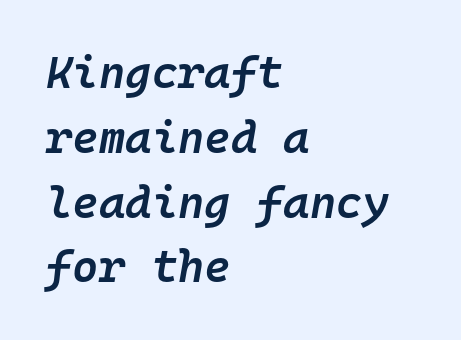
The image shows 45 px semibold type, italic (leaning right), monospaced; set left-aligned, normal line spacing (1.44x), normal letter spacing, not underlined; low stroke contrast and a medium x-height.
